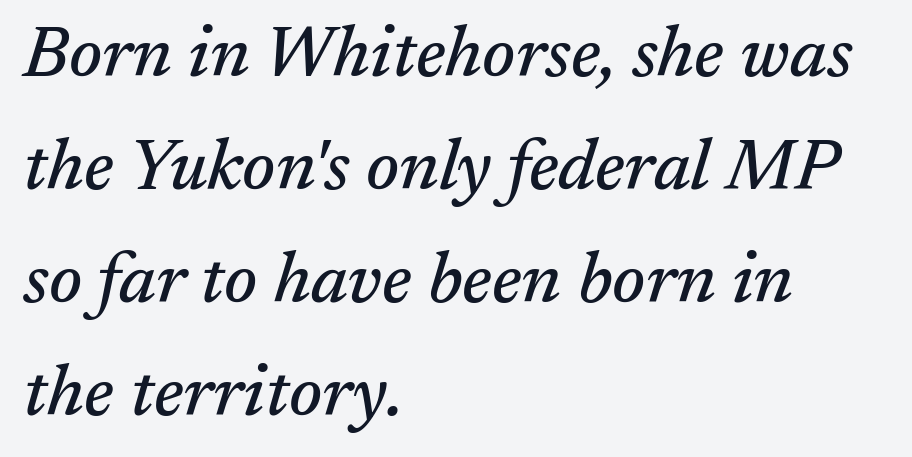
Q: Is the text italic (slanted)? A: Yes, it leans right by about 17 degrees.
Q: Is the typeface a serif or a sans-serif typeface? A: Serif.
Q: Is the text underlined? A: No.
Q: How is the paragraph aligned? A: Left-aligned.
Q: Is the spacing between letters normal or unusually wide? A: Normal.
Q: Is the spacing between lines tight, normal or loose? A: Normal.
Q: Width (condensed, normal, or wide)? A: Normal.
Q: Stroke contrast? A: Medium.
Q: x-height? A: Medium.
Q: Monospaced? A: No.
